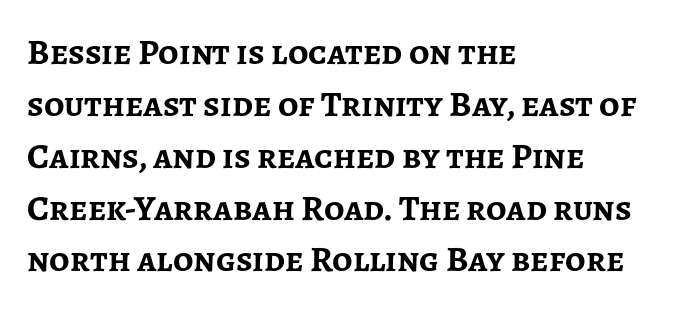
The image shows 36 px semibold sans-serif type, upright; set left-aligned, normal line spacing (1.44x), normal letter spacing, not underlined; low stroke contrast and a medium x-height.
